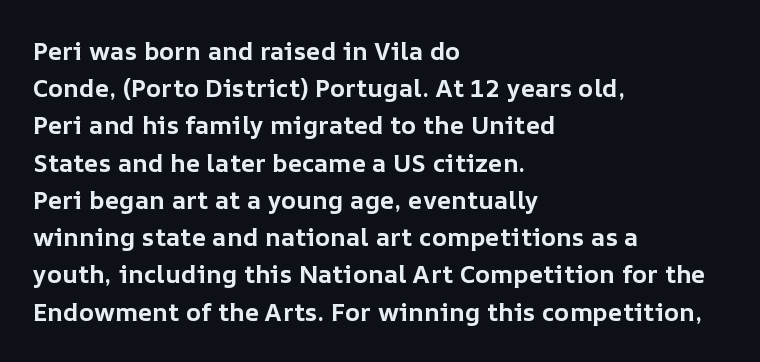
The image shows 25 px bold type, upright; set left-aligned, normal line spacing (1.49x), normal letter spacing, not underlined.
